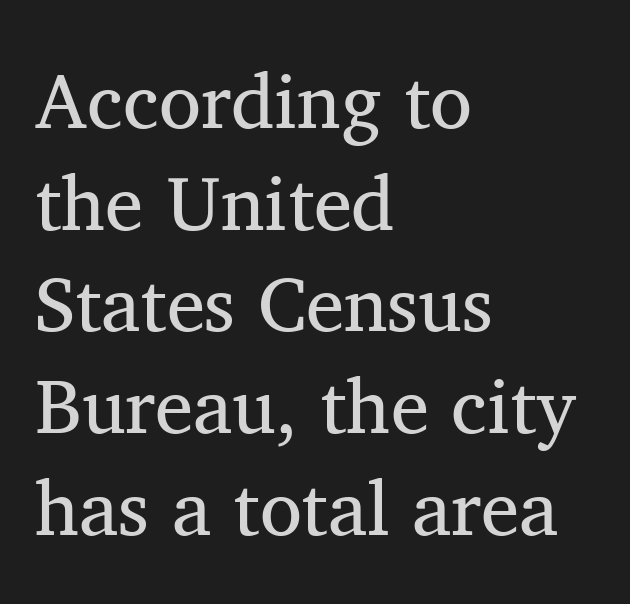
The image shows 77 px regular-weight serif type, upright; set left-aligned, normal line spacing (1.32x), normal letter spacing, not underlined; medium stroke contrast and a medium x-height.
